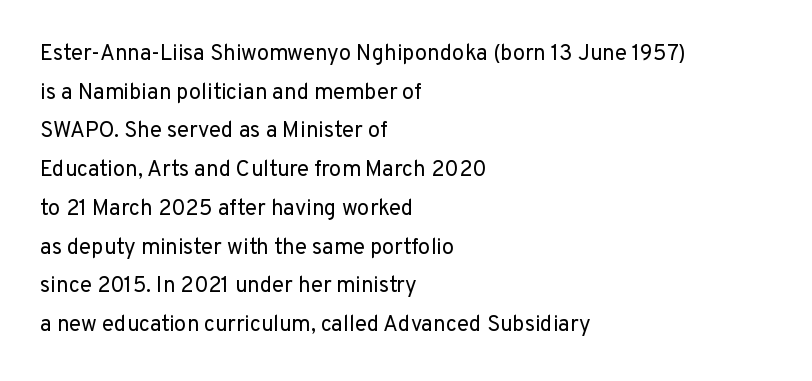
The image shows 22 px text type, upright; set left-aligned, line spacing 1.76x, normal letter spacing, not underlined.
